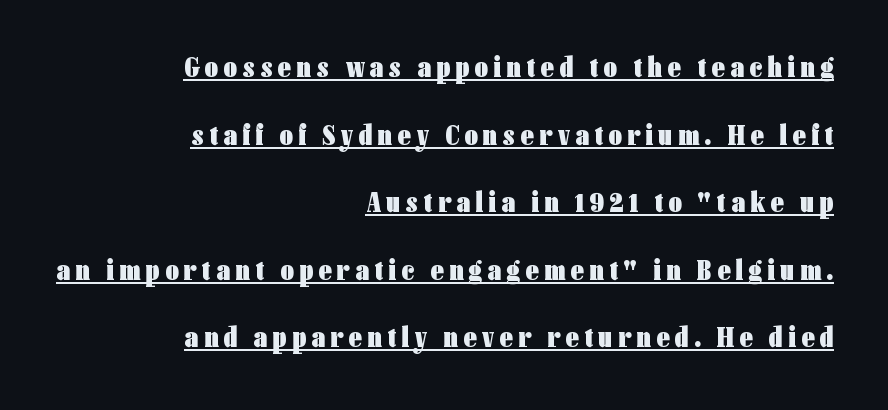
The image shows 29 px heavy, condensed sans-serif type, upright; set right-aligned, loose line spacing (2.33x), underlined; low stroke contrast and a medium x-height.
